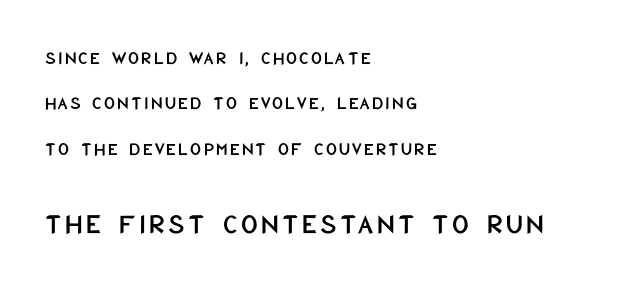
{"serif": "no", "italic": "no", "width": "condensed", "stroke_contrast": "low", "x_height": "large", "monospaced": "no", "underline": "no", "align": "left", "line_spacing": "loose", "line_spacing_ratio": 2.39, "larger_block": "second", "size_ratio": 1.53, "glyph_px": 29}
